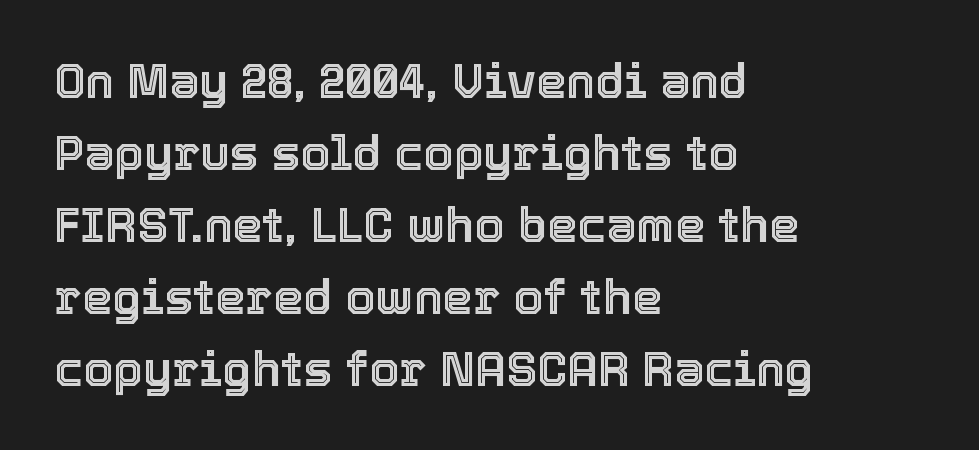
Q: Is the text italic (slanted)? A: No, it is upright.
Q: Is the text underlined? A: No.
Q: How is the paragraph aligned? A: Left-aligned.
Q: Is the spacing between letters normal or unusually wide? A: Normal.
Q: Is the spacing between lines tight, normal or loose? A: Normal.
Q: Width (condensed, normal, or wide)? A: Normal.
Q: x-height? A: Medium.
Q: Monospaced? A: No.
